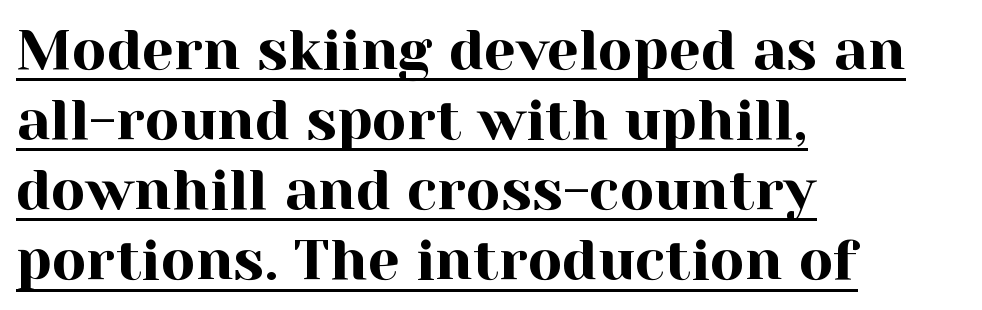
{"serif": "yes", "italic": "no", "width": "normal", "x_height": "medium", "monospaced": "no", "underline": "yes", "align": "left", "line_spacing_ratio": 1.23, "letter_spacing": "normal", "letter_spacing_em": 0.0, "glyph_px": 57}
